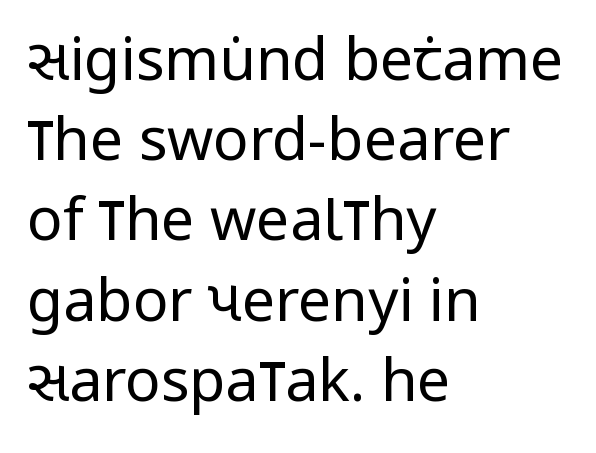
The image shows 59 px regular-weight, condensed sans-serif type, upright; set left-aligned, normal line spacing (1.36x), normal letter spacing, not underlined; low stroke contrast and a large x-height.
